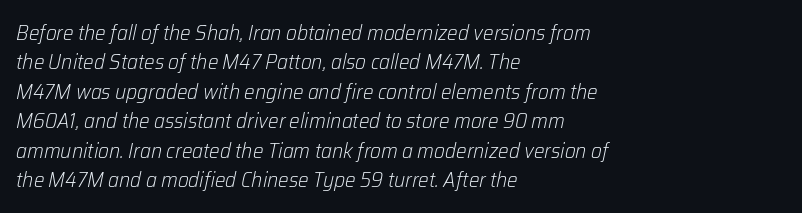
The image shows 21 px text type, italic (leaning right); set left-aligned, normal line spacing (1.4x), normal letter spacing, not underlined.
